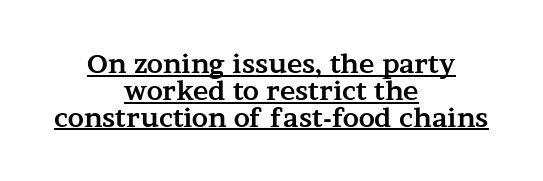
Q: Is the text bold? A: Yes.
Q: Is the text italic (slanted)? A: No, it is upright.
Q: Is the text underlined? A: Yes.
Q: How is the paragraph aligned? A: Centered.
Q: Is the spacing between letters normal or unusually wide? A: Normal.
Q: Is the spacing between lines tight, normal or loose? A: Tight.
